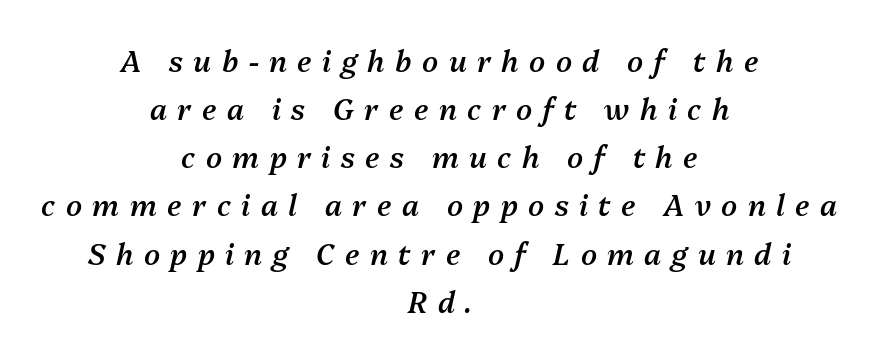
A typesetter would call this leading conventional body-copy spacing. Words float on clear page, feet unadorned. Horizontal alignment here is central, giving a formal, balanced look. Strokes here are thickened, but only to semibold level. The glyphs look as if they've been sheared to an angle.
